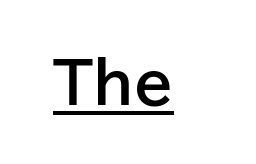
The image shows 57 px bold sans-serif type, upright; set normal letter spacing, underlined; low stroke contrast and a medium x-height.
